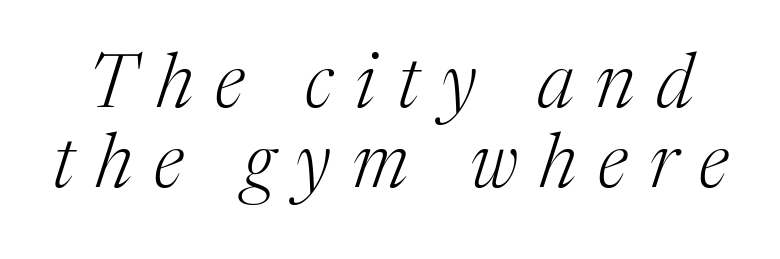
{"serif": "yes", "italic": "yes", "lean": "right", "slant_degrees": 17, "bold": "no", "weight": "light", "width": "normal", "stroke_contrast": "medium", "x_height": "medium", "monospaced": "no", "underline": "no", "line_spacing": "tight", "line_spacing_ratio": 1.07, "letter_spacing": "wide", "letter_spacing_em": 0.29, "glyph_px": 75}
